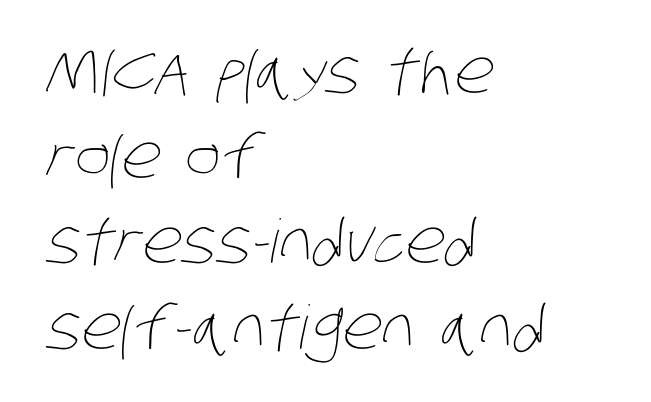
{"bold": "no", "weight": "thin", "width": "condensed", "stroke_contrast": "low", "x_height": "large", "monospaced": "no", "underline": "no", "align": "left", "line_spacing": "normal", "line_spacing_ratio": 1.42, "letter_spacing": "normal", "letter_spacing_em": 0.0, "glyph_px": 60}
